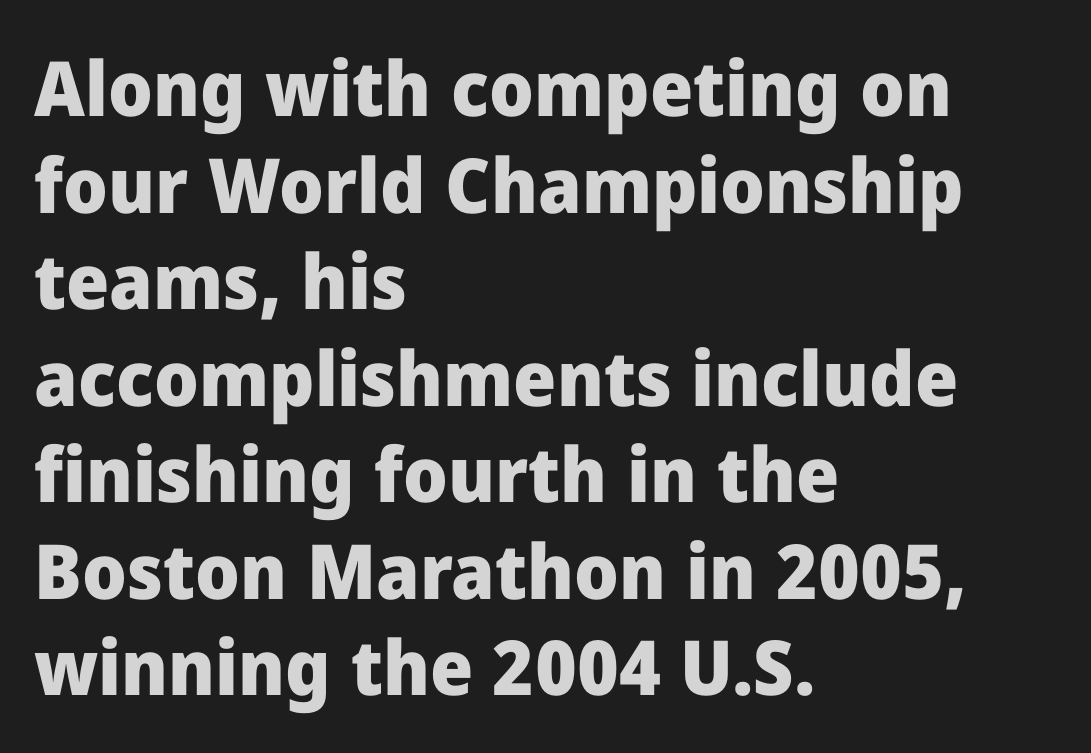
Q: Is the text bold? A: Yes.
Q: Is the text italic (slanted)? A: No, it is upright.
Q: Is the typeface a serif or a sans-serif typeface? A: Sans-serif.
Q: Is the text underlined? A: No.
Q: How is the paragraph aligned? A: Left-aligned.
Q: Is the spacing between letters normal or unusually wide? A: Normal.
Q: Is the spacing between lines tight, normal or loose? A: Normal.
Q: Width (condensed, normal, or wide)? A: Normal.
Q: Stroke contrast? A: Low.
Q: x-height? A: Medium.
Q: Monospaced? A: No.
